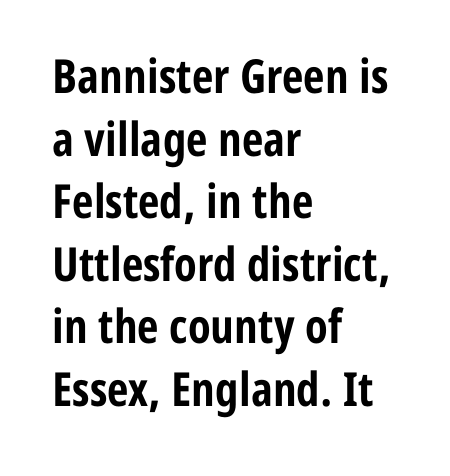
Is the type bold? Yes — the strokes are clearly thick and heavy. The designer went with a sans here, leaving each stem footless. Honestly, the letter spacing is just normal — you wouldn't notice it. The paragraph has a hard left edge and a soft right edge. Proportional: the letters do not fall into vertical columns.
